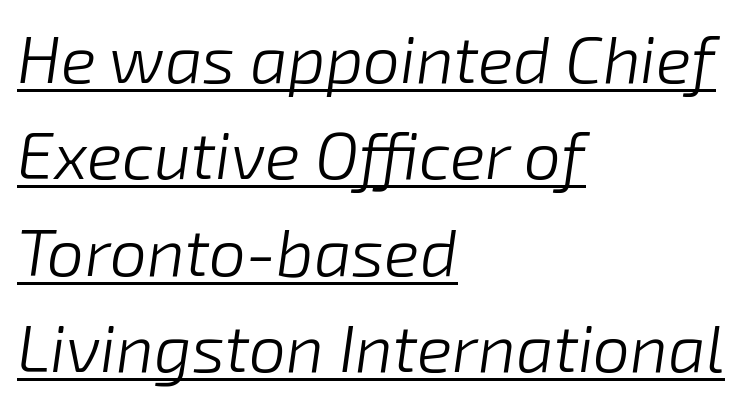
Left-aligned paragraph, ragged on the right. Characters follow at the spacing the type designer built in. Compared with ordinary roman type, these characters are visibly tilted. The rendering uses natural spacing where letterforms have individual widths. Heaviness? Minimal to ordinary, like unemphasized prose. In designer terms, the underline attribute is active on this setting.
